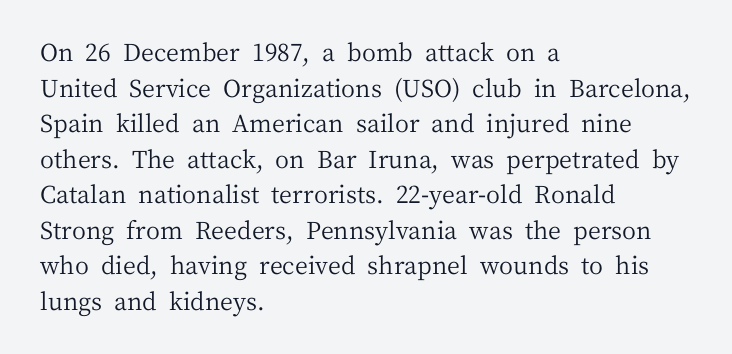
Q: Is the text bold? A: No.
Q: Is the text italic (slanted)? A: No, it is upright.
Q: Is the text underlined? A: No.
Q: How is the paragraph aligned? A: Left-aligned.
Q: Is the spacing between letters normal or unusually wide? A: Normal.
Q: Is the spacing between lines tight, normal or loose? A: Normal.
